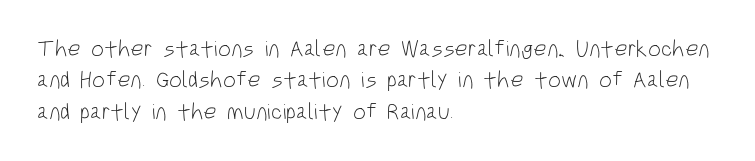
{"italic": "no", "bold": "no", "underline": "no", "align": "left", "line_spacing": "normal", "line_spacing_ratio": 1.36, "letter_spacing": "normal", "letter_spacing_em": 0.0, "glyph_px": 23}
